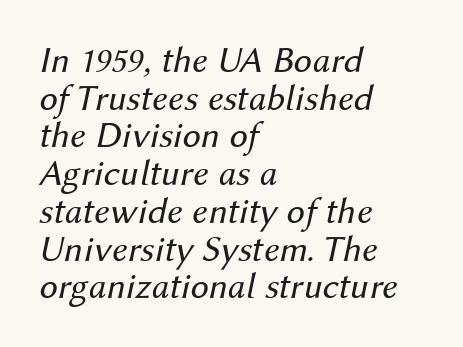
The image shows 37 px regular-weight type, italic (leaning right); set left-aligned, tight line spacing (1.02x), normal letter spacing, not underlined; medium stroke contrast and a medium x-height.
